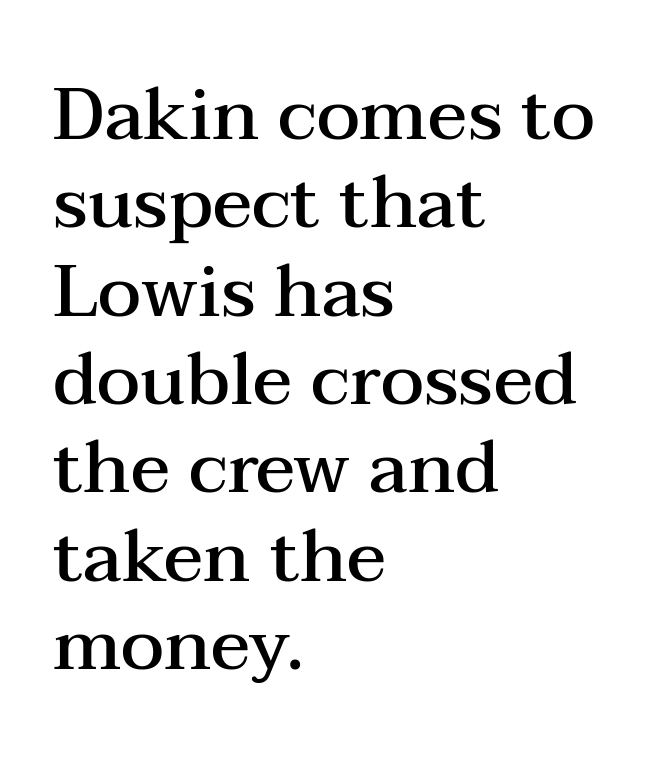
{"serif": "yes", "italic": "no", "bold": "semi", "weight": "semibold", "width": "wide", "stroke_contrast": "medium", "x_height": "medium", "monospaced": "no", "underline": "no", "align": "left", "line_spacing_ratio": 1.21, "letter_spacing": "normal", "letter_spacing_em": 0.0, "glyph_px": 73}
